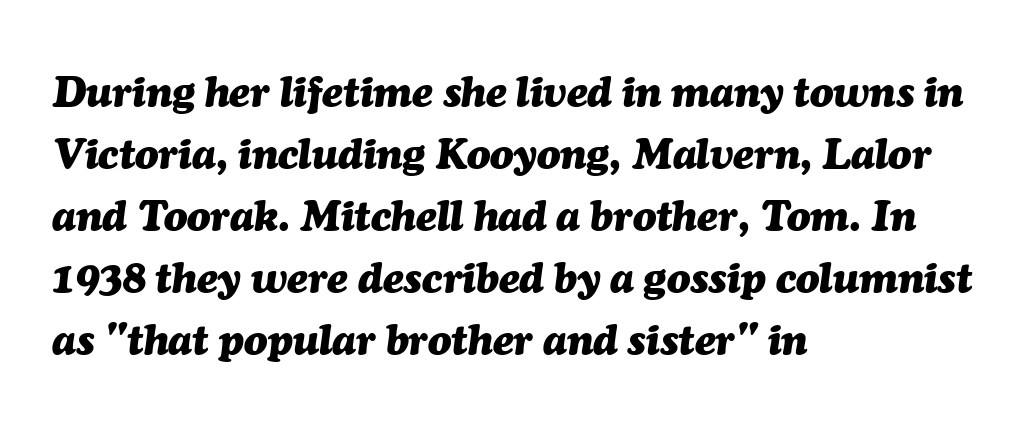
{"italic": "yes", "lean": "right", "slant_degrees": 7, "bold": "yes", "weight": "heavy", "width": "normal", "stroke_contrast": "medium", "x_height": "medium", "monospaced": "no", "underline": "no", "align": "left", "line_spacing": "normal", "line_spacing_ratio": 1.44, "letter_spacing": "normal", "letter_spacing_em": 0.0, "glyph_px": 43}
